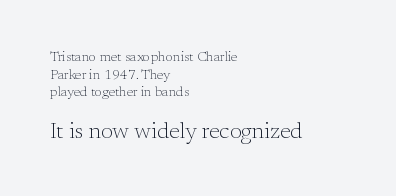
How would I describe the line gaps? Plain and ordinary. Is the letter spacing exaggerated? No — it looks like the ordinary default. The strip under each line holds only bare page. Compare the two chunks: the lower has the greater cap height. Typeset ragged right — the left edge is the straight one.
